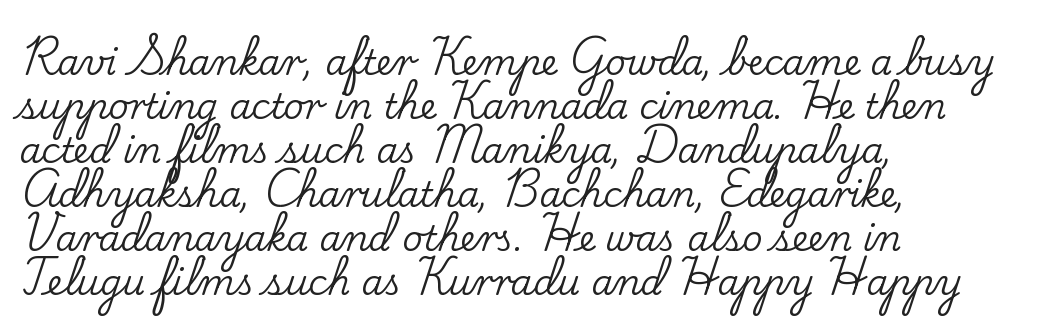
The type is set solid horizontally, with unmodified tracking. Students, observe: this is what conventionally led text looks like. The face used here is seriffed, in the tradition of book romans. The passage shown is typed in a proportional face where columns would drift.
